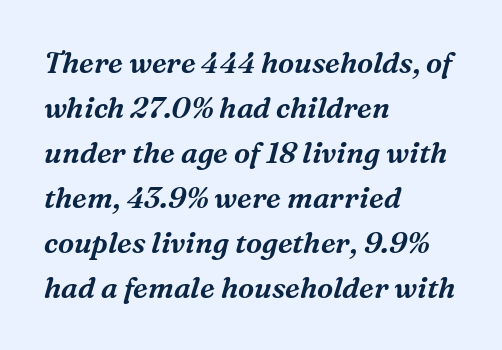
Q: Is the text italic (slanted)? A: Yes, it leans right by about 16 degrees.
Q: Is the typeface a serif or a sans-serif typeface? A: Serif.
Q: Is the text underlined? A: No.
Q: How is the paragraph aligned? A: Left-aligned.
Q: Is the spacing between letters normal or unusually wide? A: Normal.
Q: Is the spacing between lines tight, normal or loose? A: Normal.
Q: Width (condensed, normal, or wide)? A: Normal.
Q: Stroke contrast? A: Medium.
Q: x-height? A: Medium.
Q: Monospaced? A: No.
